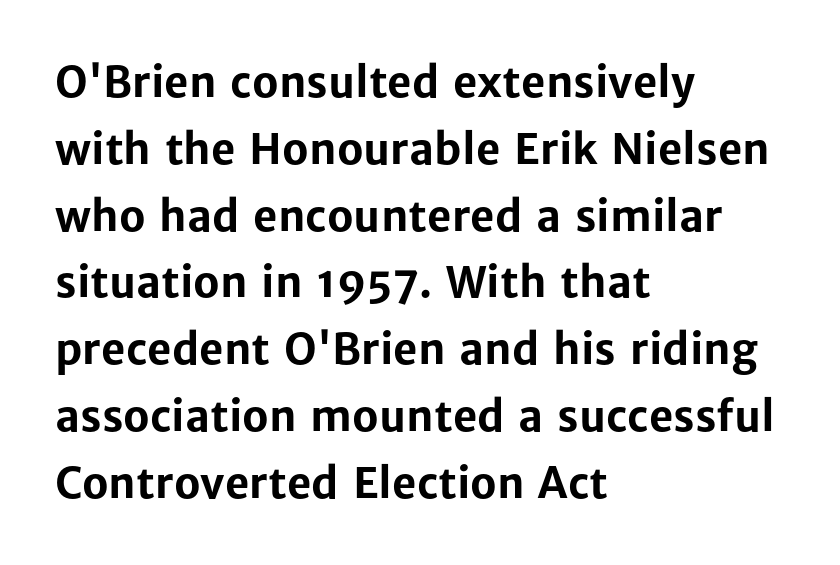
The image shows 42 px bold sans-serif type, upright; set left-aligned, normal line spacing (1.59x), normal letter spacing, not underlined; low stroke contrast and a medium x-height.
